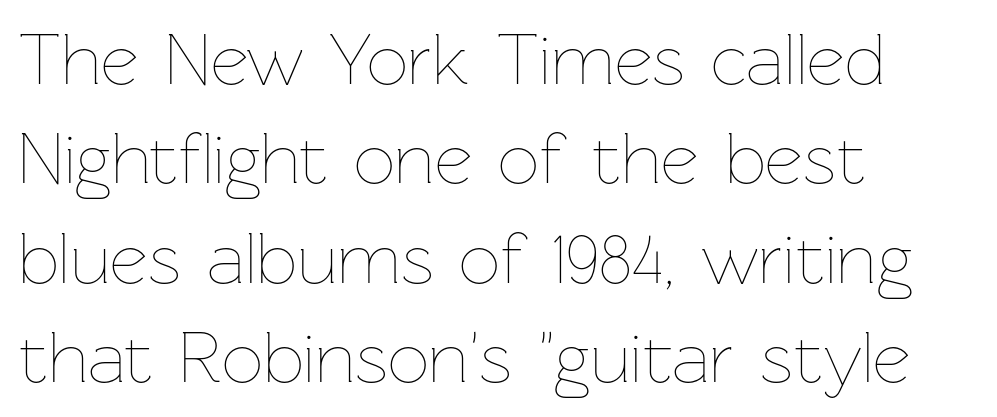
The image shows 73 px thin type, upright; set left-aligned, normal line spacing (1.36x), normal letter spacing, not underlined; low stroke contrast and a medium x-height.
